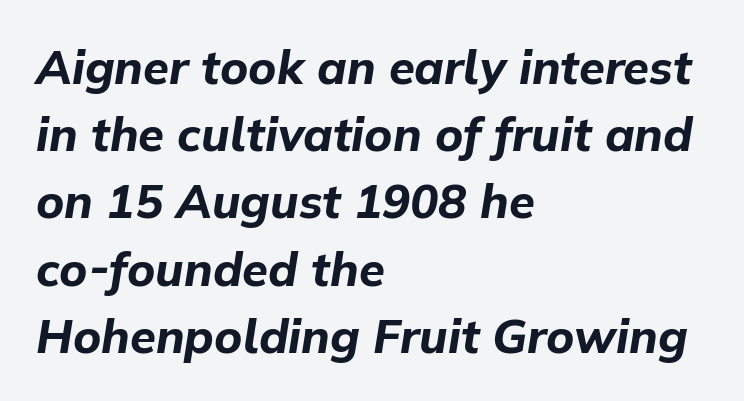
{"italic": "yes", "lean": "right", "slant_degrees": 9, "bold": "yes", "weight": "bold", "width": "normal", "stroke_contrast": "low", "x_height": "medium", "monospaced": "no", "underline": "no", "align": "left", "line_spacing": "normal", "line_spacing_ratio": 1.43, "letter_spacing": "normal", "letter_spacing_em": 0.0, "glyph_px": 47}
